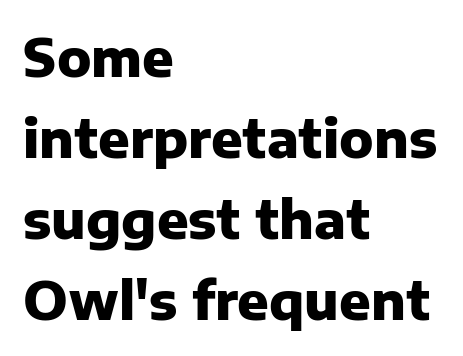
The image shows 52 px heavy sans-serif type, upright; set left-aligned, normal line spacing (1.56x), normal letter spacing, not underlined; low stroke contrast and a medium x-height.
